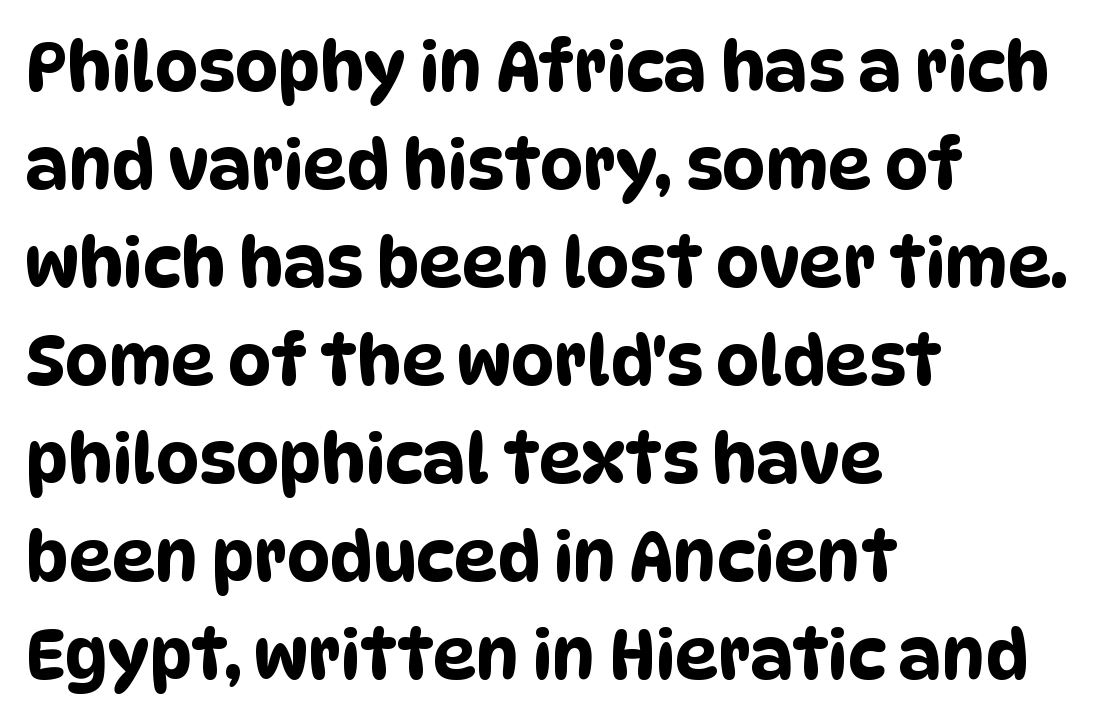
The letterforms sit shoulder to shoulder at normal distance. A student would call this left alignment; a typographer would say flush left, rag right. This sample keeps an unexceptional amount of space between lines. The glyphs are unaccompanied by any horizontal stroke below them. The face used here is proportionally spaced, like ordinary book or web type.
